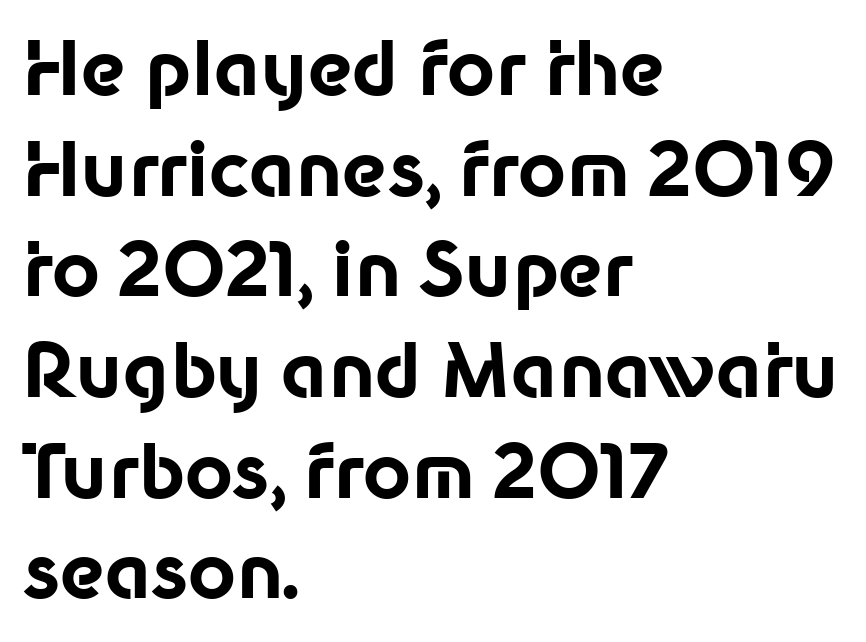
Q: Is the text bold? A: Yes.
Q: Is the text italic (slanted)? A: No, it is upright.
Q: Is the typeface a serif or a sans-serif typeface? A: Sans-serif.
Q: Is the text underlined? A: No.
Q: How is the paragraph aligned? A: Left-aligned.
Q: Is the spacing between letters normal or unusually wide? A: Normal.
Q: Is the spacing between lines tight, normal or loose? A: Normal.
Q: Width (condensed, normal, or wide)? A: Normal.
Q: Stroke contrast? A: Low.
Q: x-height? A: Medium.
Q: Monospaced? A: No.
